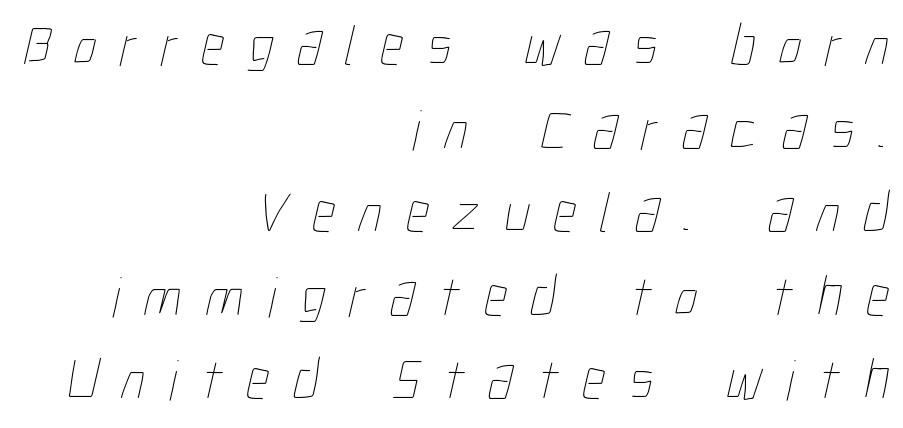
Q: Is the text bold? A: No.
Q: Is the text underlined? A: No.
Q: How is the paragraph aligned? A: Right-aligned.
Q: Is the spacing between letters normal or unusually wide? A: Unusually wide.
Q: Is the spacing between lines tight, normal or loose? A: Normal.
Q: Width (condensed, normal, or wide)? A: Condensed.
Q: Stroke contrast? A: Low.
Q: x-height? A: Medium.
Q: Monospaced? A: No.
